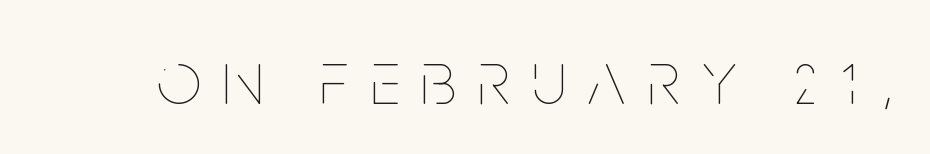
The image shows 77 px thin, condensed type, upright; set unusually wide letter spacing (+0.29 em), not underlined; low stroke contrast and a large x-height.
